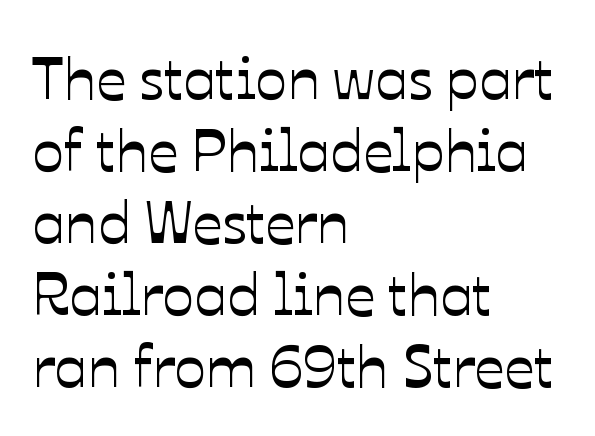
The image shows 59 px text type, upright; set left-aligned, line spacing 1.22x, normal letter spacing, not underlined; low stroke contrast and a medium x-height.
